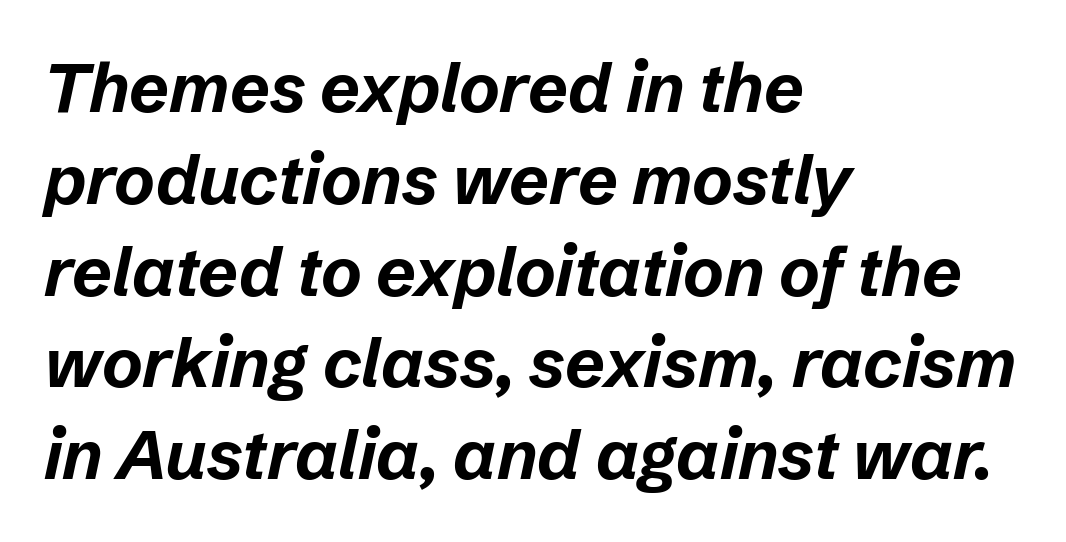
The rows are spaced the way most documents space them. Summary of weight: heavy, a full bold. Words appear dense and cohesive because spacing is normal. Each line starts at the same left margin while the right side varies. A typesetter would mark this as italic. Lines of text with bare space underneath.
